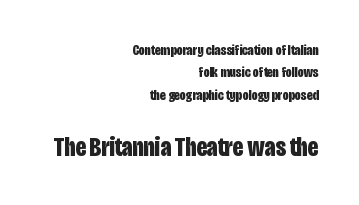
The axis of the letterforms is exactly vertical. Summary of weight: heavy, a full bold. Leading matches the norm, producing a regular column. Larger block? The one below; the one above is distinctly smaller. Words appear dense and cohesive because spacing is normal. The compositor pushed each line to the right boundary.
